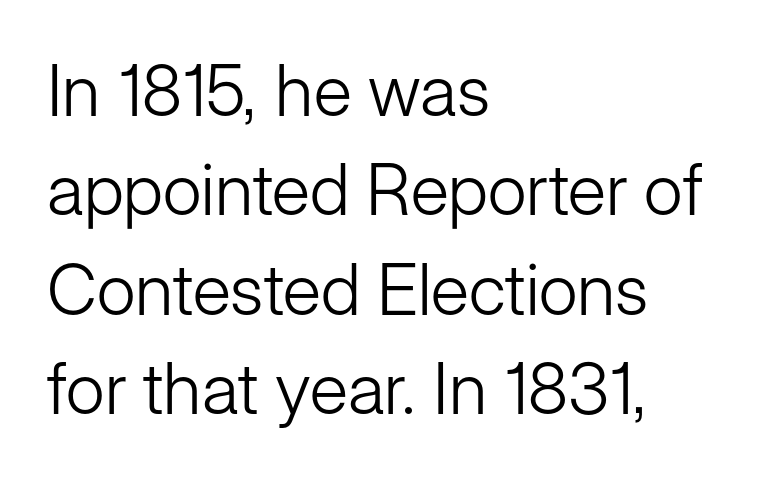
This block has exactly the height ordinary leading produces. Standard letterfit; no display-style spreading of the glyphs. The lines in this sample share a left origin and differ only in where they stop. This rendering features lettering with no underline. Counters stay open thanks to moderate or lighter strokes. Italic? Not at all — the glyphs are vertical.
